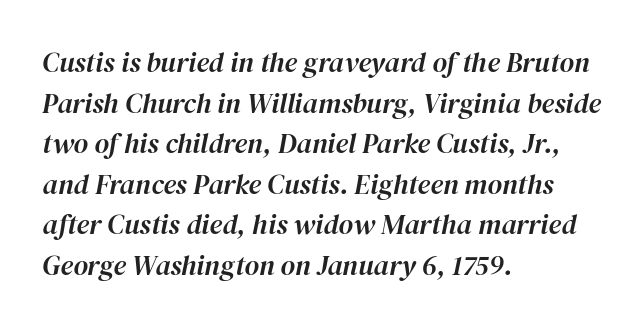
The image shows 28 px text type, italic (leaning right); set left-aligned, normal line spacing (1.45x), normal letter spacing, not underlined; high stroke contrast and a medium x-height.
